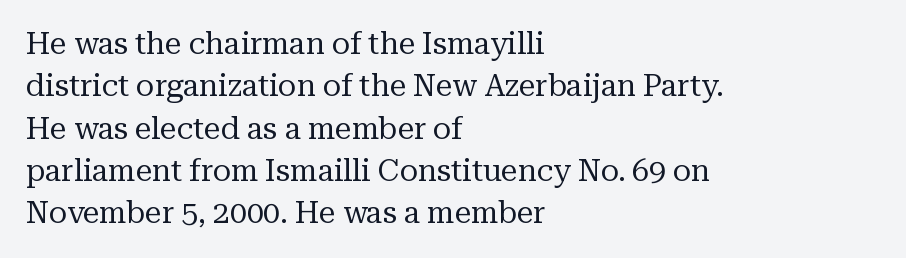
{"serif": "yes", "italic": "no", "bold": "no", "weight": "regular", "width": "normal", "stroke_contrast": "medium", "x_height": "medium", "monospaced": "no", "underline": "no", "align": "left", "line_spacing": "normal", "line_spacing_ratio": 1.41, "letter_spacing": "normal", "letter_spacing_em": 0.0, "glyph_px": 30}
